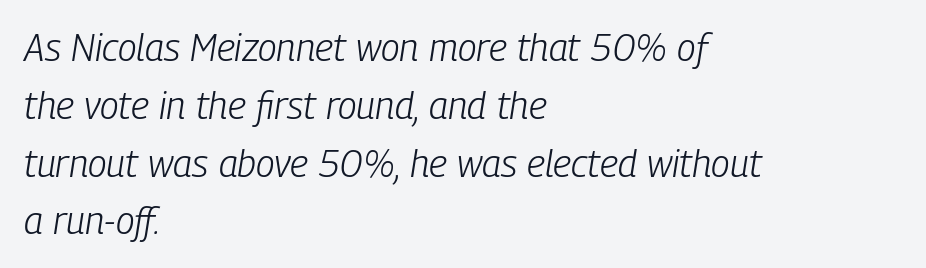
Q: Is the text bold? A: No.
Q: Is the text italic (slanted)? A: Yes, it leans right by about 9 degrees.
Q: Is the text underlined? A: No.
Q: How is the paragraph aligned? A: Left-aligned.
Q: Is the spacing between letters normal or unusually wide? A: Normal.
Q: Is the spacing between lines tight, normal or loose? A: Normal.
Q: Width (condensed, normal, or wide)? A: Condensed.
Q: Stroke contrast? A: Low.
Q: x-height? A: Medium.
Q: Monospaced? A: No.
